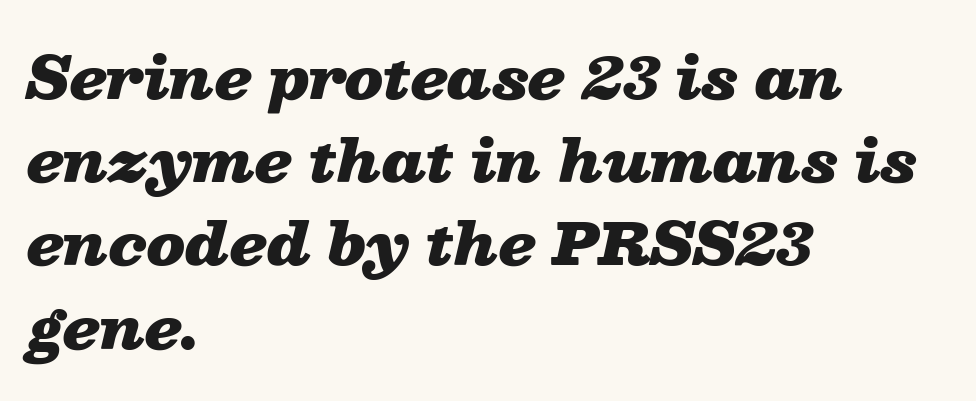
The glyphs are unaccompanied by any horizontal stroke below them. A typesetter would mark this as italic. Summary of vertical rhythm: regular, with standard interline spacing. Plenty of ink on the page — the face is bold. Left-aligned paragraph, ragged on the right. Here the designer chose a conventional face with non-uniform glyph widths.
